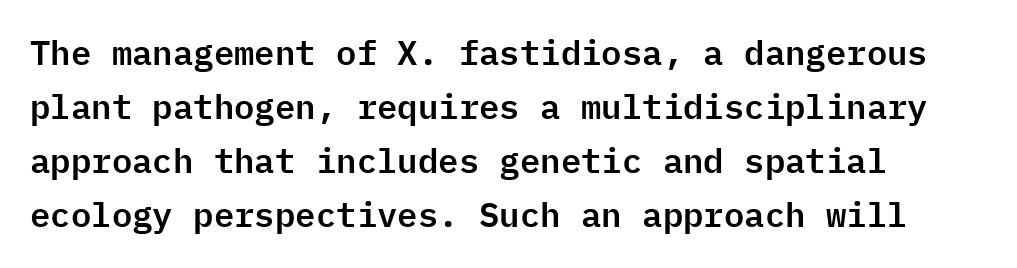
{"serif": "no", "italic": "no", "width": "normal", "stroke_contrast": "low", "x_height": "medium", "monospaced": "yes", "underline": "no", "align": "left", "line_spacing": "normal", "line_spacing_ratio": 1.59, "letter_spacing": "normal", "letter_spacing_em": 0.0, "glyph_px": 34}
